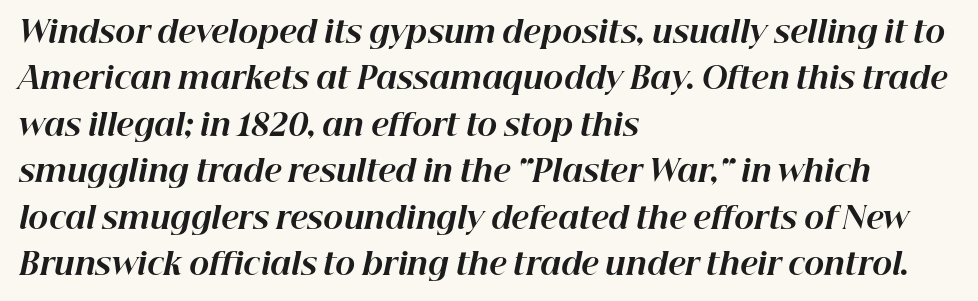
The image shows 30 px bold type, italic (leaning right); set left-aligned, normal line spacing (1.55x), normal letter spacing, not underlined; high stroke contrast and a medium x-height.
